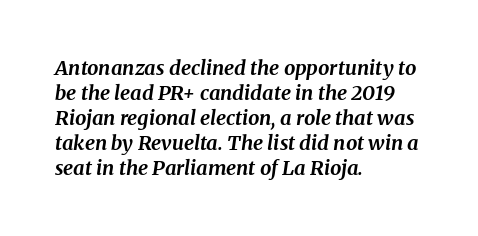
{"italic": "yes", "lean": "right", "slant_degrees": 8, "bold": "yes", "underline": "no", "align": "left", "line_spacing": "normal", "line_spacing_ratio": 1.25, "letter_spacing": "normal", "letter_spacing_em": 0.0, "glyph_px": 20}
